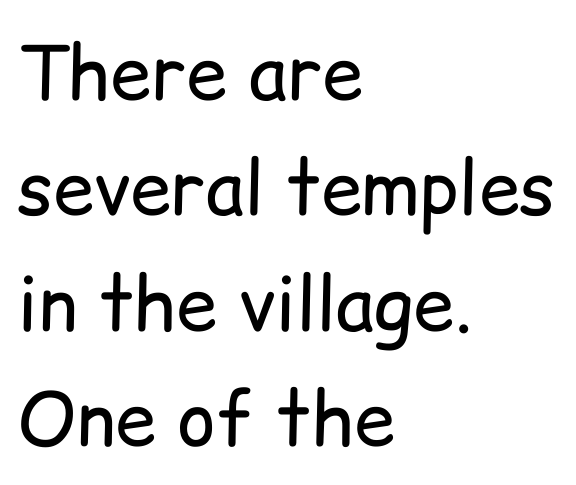
The image shows 74 px regular-weight sans-serif type, upright; set left-aligned, normal line spacing (1.56x), normal letter spacing, not underlined; low stroke contrast and a medium x-height.
